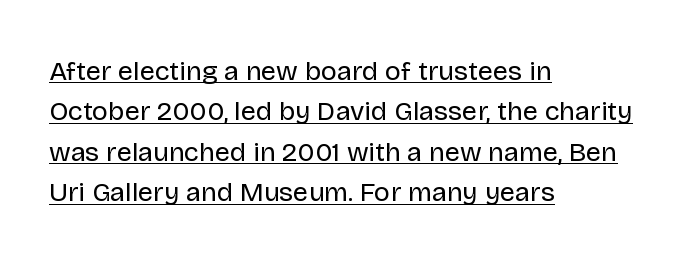
{"italic": "no", "bold": "no", "underline": "yes", "align": "left", "line_spacing": "normal", "line_spacing_ratio": 1.5, "letter_spacing": "normal", "letter_spacing_em": 0.0, "glyph_px": 27}
